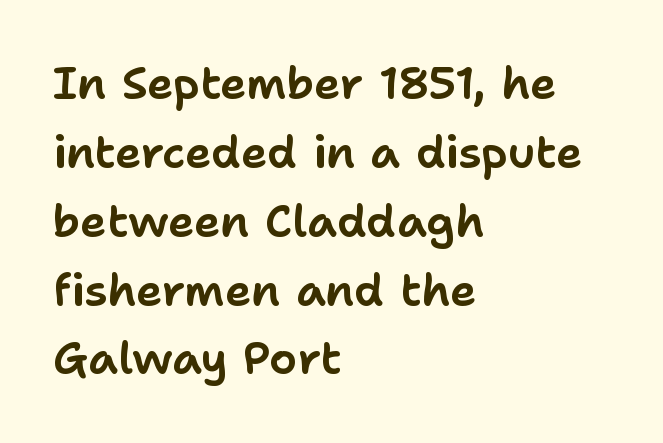
Characters follow at the spacing the type designer built in. No italicization has been applied; the sample stays upright. Looks like regular typesetting: each glyph gets only the width it needs. The vertical gap from one line to the next is medium.
